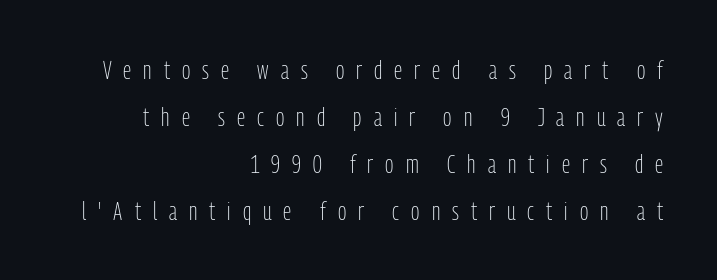
Descenders are the only things crossing below the line. The lettering holds an erect, upright posture throughout. The lines in this sample share a right terminus and differ only in where they begin. Letter spacing: wide. The typesetting does not lean heavy: it is not bold.
